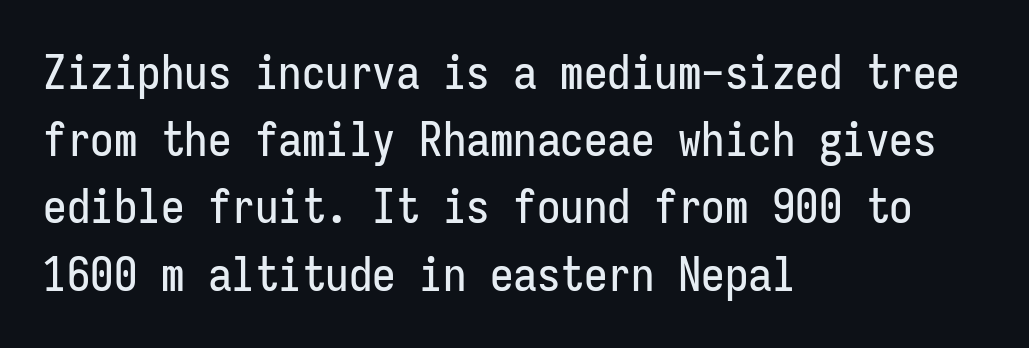
The image shows 47 px condensed sans-serif type, upright, monospaced; set left-aligned, normal line spacing (1.43x), normal letter spacing, not underlined; low stroke contrast and a medium x-height.
